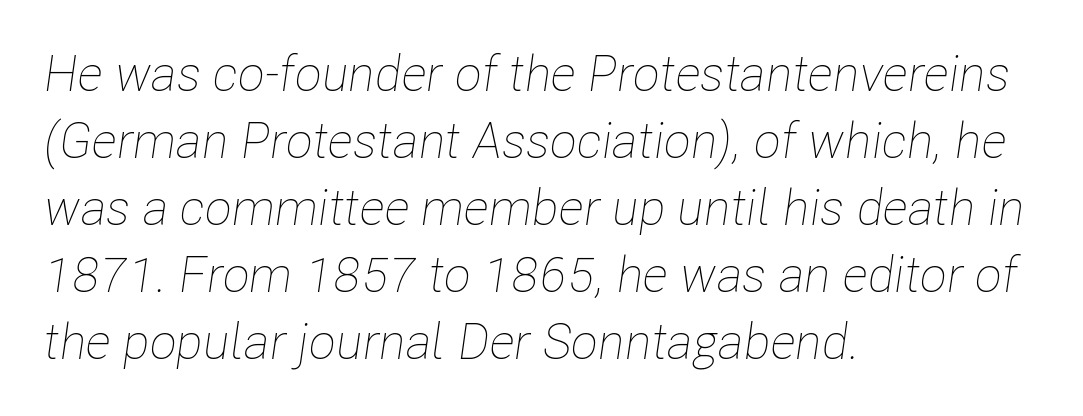
In terms of leading, this rendering sits right in the middle. The letters are slanted; this is an italic face. No word sits above an underline. Visually the block forms a straight wall on the left and a jagged coastline on the right.
